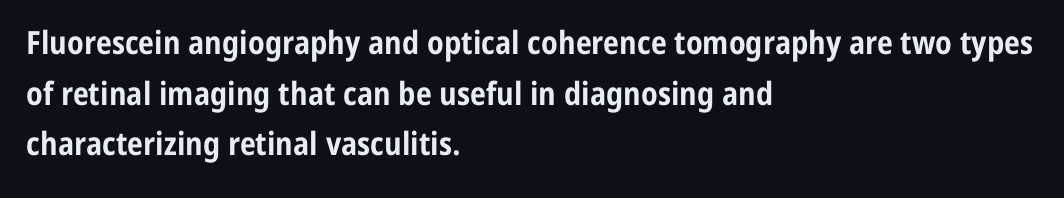
{"serif": "no", "italic": "no", "bold": "yes", "weight": "bold", "width": "condensed", "stroke_contrast": "low", "x_height": "medium", "monospaced": "no", "underline": "no", "align": "left", "line_spacing": "normal", "line_spacing_ratio": 1.58, "letter_spacing": "normal", "letter_spacing_em": 0.0, "glyph_px": 32}
